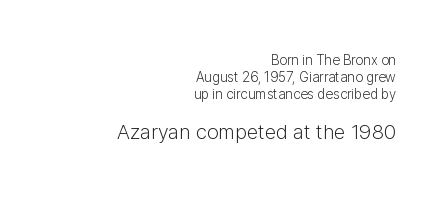
Q: Is the text bold? A: No.
Q: Is the text italic (slanted)? A: No, it is upright.
Q: Is the text underlined? A: No.
Q: How is the paragraph aligned? A: Right-aligned.
Q: Is the spacing between letters normal or unusually wide? A: Normal.
Q: Which block of text is set in a larger size, the first (top) or the second (bottom)? A: The second (bottom) one.
